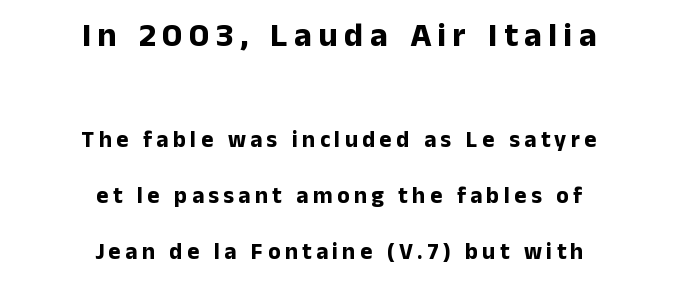
{"serif": "no", "italic": "no", "bold": "yes", "weight": "bold", "width": "normal", "stroke_contrast": "low", "x_height": "medium", "monospaced": "no", "underline": "no", "align": "center", "line_spacing": "loose", "line_spacing_ratio": 2.42, "larger_block": "first", "size_ratio": 1.48, "glyph_px": 34}
